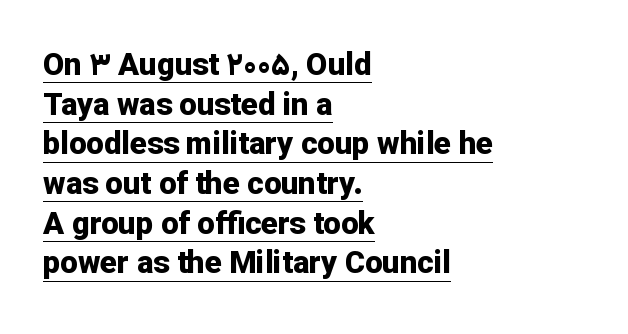
Is the letter spacing exaggerated? No — it looks like the ordinary default. Horizontally, the lines are justified to the leading edge only. Looks like regular typesetting: each glyph gets only the width it needs. Nothing sits at the stroke ends, so this counts as sans-serif.
